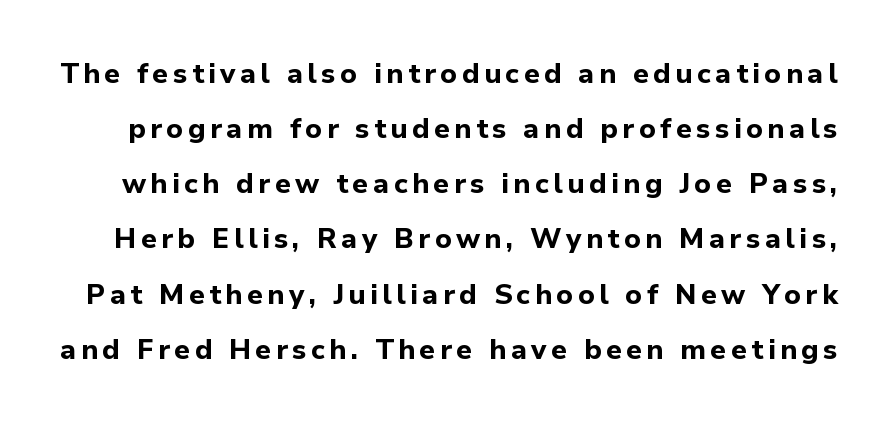
The image shows 28 px bold sans-serif type, upright; set loose line spacing (1.97x), not underlined; low stroke contrast and a medium x-height.
